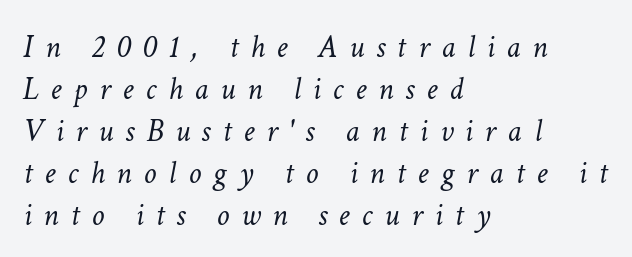
Q: Is the text bold? A: No.
Q: Is the text italic (slanted)? A: Yes, it leans right by about 11 degrees.
Q: Is the text underlined? A: No.
Q: How is the paragraph aligned? A: Left-aligned.
Q: Is the spacing between letters normal or unusually wide? A: Unusually wide.
Q: Is the spacing between lines tight, normal or loose? A: Normal.
Q: Width (condensed, normal, or wide)? A: Normal.
Q: Stroke contrast? A: Low.
Q: x-height? A: Medium.
Q: Monospaced? A: No.
